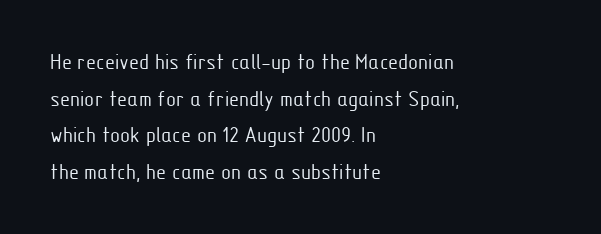
{"italic": "no", "bold": "no", "underline": "no", "align": "left", "line_spacing": "normal", "line_spacing_ratio": 1.59, "letter_spacing": "normal", "letter_spacing_em": 0.0, "glyph_px": 23}
